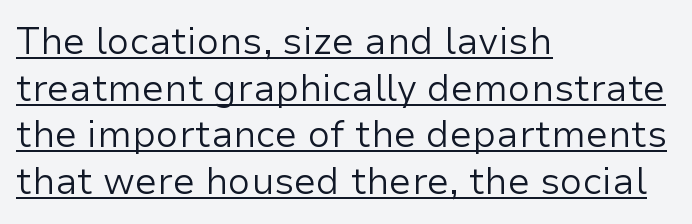
The image shows 37 px regular-weight sans-serif type, upright; set left-aligned, normal line spacing (1.26x), normal letter spacing, underlined; low stroke contrast and a medium x-height.
